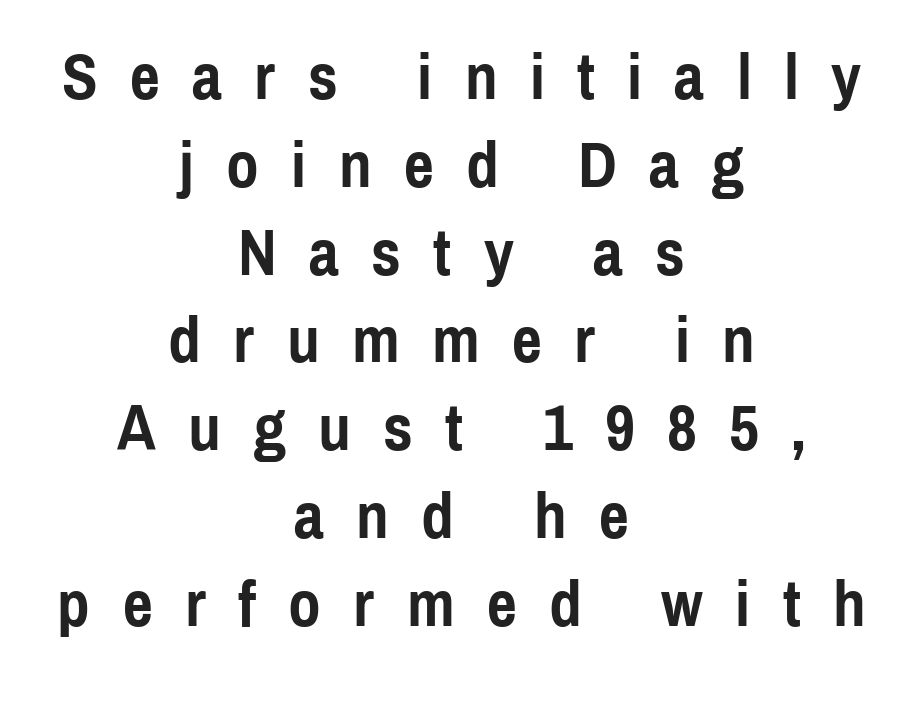
The strip under each line holds only bare page. Tracking value appears strongly positive — letters spread wide. Nope, not italic — everything's standing straight. Horizontally, the lines are justified to the midpoint only.
